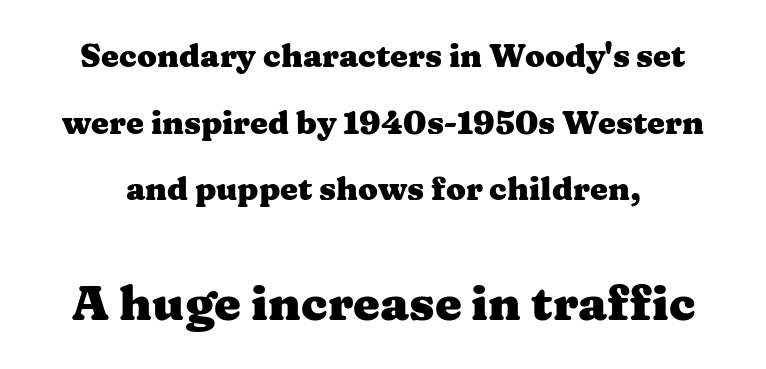
Compare the two chunks: the lower has the greater cap height. Looks like regular typesetting: each glyph gets only the width it needs. Notice how thick the strokes are: this is what a full bold looks like. Unmarked baselines from the first word to the last. Serif or sans? Serif — the stroke terminals have little feet.
